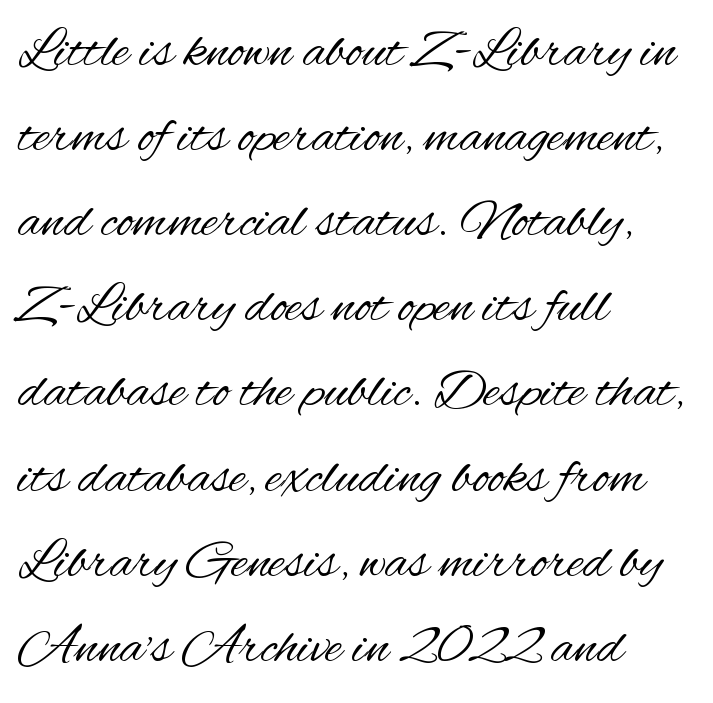
Does extra space separate the letters? No, they use regular spacing. A clean baseline with only descenders dipping below it. Heft: none added — not bold. Regular leading. Left-aligned paragraph, ragged on the right.
